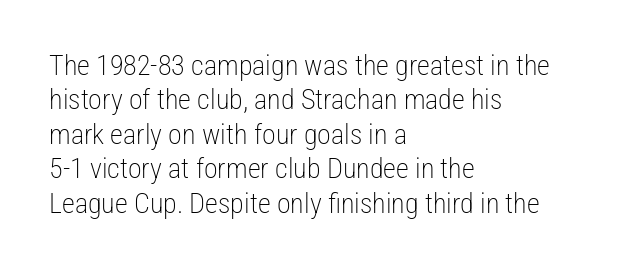
The image shows 28 px light, condensed sans-serif type, upright; set left-aligned, line spacing 1.23x, normal letter spacing, not underlined; low stroke contrast and a medium x-height.
